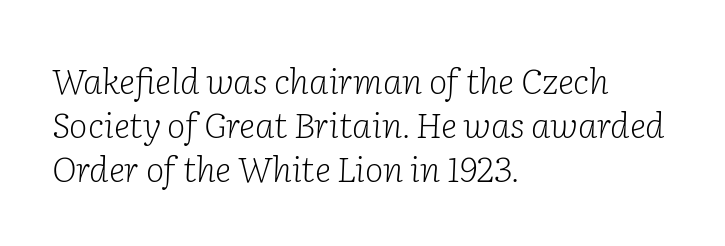
Q: Is the text bold? A: No.
Q: Is the text italic (slanted)? A: Yes, it leans right by about 2 degrees.
Q: Is the typeface a serif or a sans-serif typeface? A: Serif.
Q: Is the text underlined? A: No.
Q: How is the paragraph aligned? A: Left-aligned.
Q: Is the spacing between letters normal or unusually wide? A: Normal.
Q: Is the spacing between lines tight, normal or loose? A: Normal.
Q: Width (condensed, normal, or wide)? A: Normal.
Q: Stroke contrast? A: Low.
Q: x-height? A: Medium.
Q: Monospaced? A: No.
